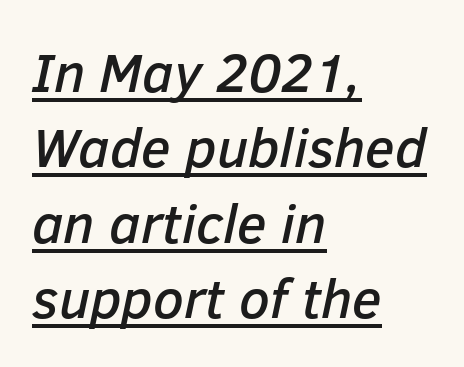
The image shows 55 px text type, italic (leaning right); set left-aligned, normal line spacing (1.37x), normal letter spacing, underlined; low stroke contrast and a medium x-height.
